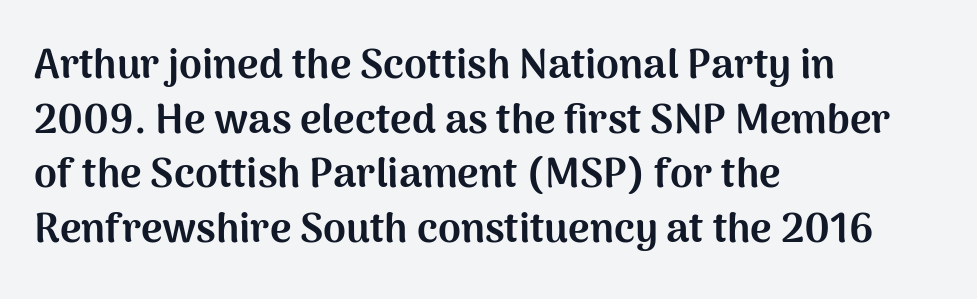
Q: Is the text bold? A: Yes.
Q: Is the text italic (slanted)? A: No, it is upright.
Q: Is the typeface a serif or a sans-serif typeface? A: Sans-serif.
Q: Is the text underlined? A: No.
Q: How is the paragraph aligned? A: Left-aligned.
Q: Is the spacing between letters normal or unusually wide? A: Normal.
Q: Is the spacing between lines tight, normal or loose? A: Normal.
Q: Width (condensed, normal, or wide)? A: Normal.
Q: Stroke contrast? A: Medium.
Q: x-height? A: Medium.
Q: Monospaced? A: No.
